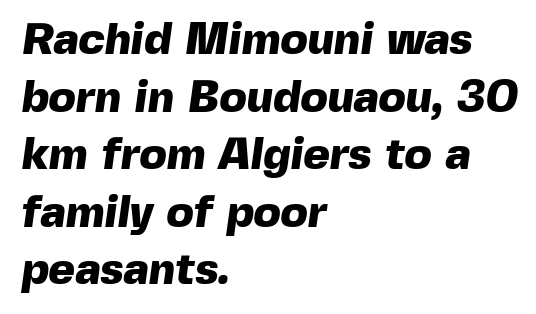
{"serif": "no", "bold": "yes", "weight": "heavy", "width": "normal", "x_height": "medium", "monospaced": "no", "underline": "no", "align": "left", "line_spacing": "normal", "line_spacing_ratio": 1.28, "letter_spacing": "normal", "letter_spacing_em": 0.0, "glyph_px": 45}
